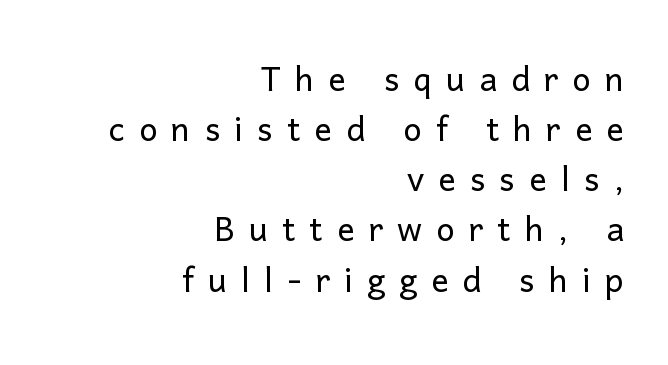
{"serif": "no", "italic": "no", "bold": "no", "weight": "light", "width": "normal", "stroke_contrast": "low", "x_height": "medium", "monospaced": "no", "underline": "no", "align": "right", "line_spacing": "tight", "line_spacing_ratio": 1.14, "letter_spacing": "wide", "letter_spacing_em": 0.32, "glyph_px": 44}
